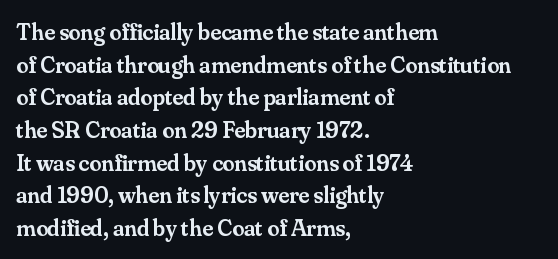
Q: Is the text bold? A: Semi-bold.
Q: Is the text italic (slanted)? A: No, it is upright.
Q: Is the text underlined? A: No.
Q: How is the paragraph aligned? A: Left-aligned.
Q: Is the spacing between letters normal or unusually wide? A: Normal.
Q: Is the spacing between lines tight, normal or loose? A: Normal.
